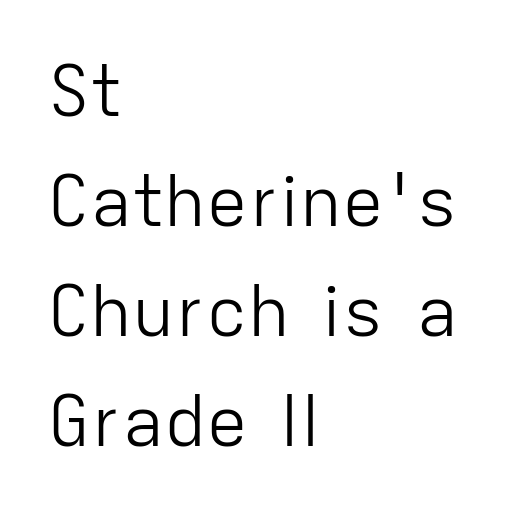
The rows are spaced the way most documents space them. This sample uses plain, unmodified letter spacing. Ascenders rise straight up at ninety degrees. The type family on display is of the sans-serif kind.
